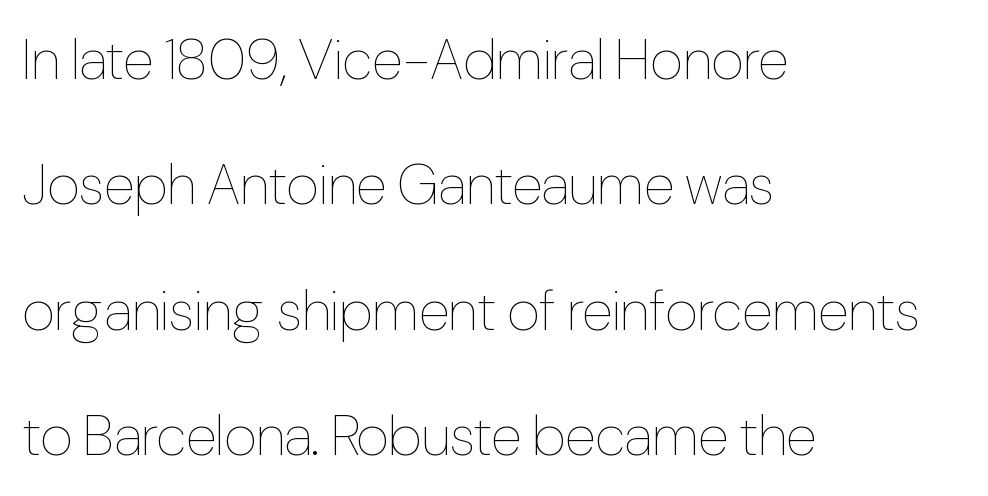
Q: Is the text bold? A: No.
Q: Is the text italic (slanted)? A: No, it is upright.
Q: Is the text underlined? A: No.
Q: How is the paragraph aligned? A: Left-aligned.
Q: Is the spacing between letters normal or unusually wide? A: Normal.
Q: Is the spacing between lines tight, normal or loose? A: Loose.
Q: Width (condensed, normal, or wide)? A: Condensed.
Q: Stroke contrast? A: Low.
Q: x-height? A: Medium.
Q: Monospaced? A: No.
